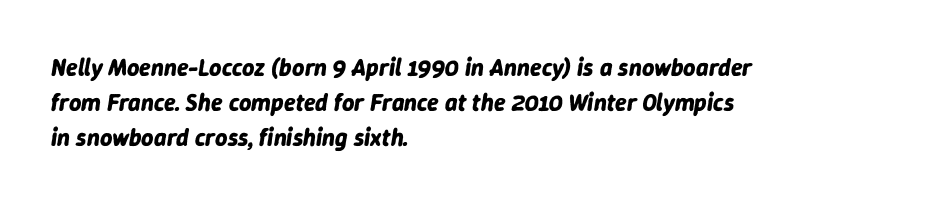
Q: Is the text bold? A: Yes.
Q: Is the text italic (slanted)? A: Yes, it leans right by about 9 degrees.
Q: Is the text underlined? A: No.
Q: How is the paragraph aligned? A: Left-aligned.
Q: Is the spacing between letters normal or unusually wide? A: Normal.
Q: Is the spacing between lines tight, normal or loose? A: Normal.
